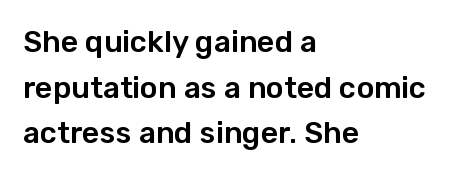
Line beginnings align vertically; line endings do not. The face used here is proportionally spaced, like ordinary book or web type. A normal amount of white space separates one row of letters from the next. Clear beneath every line of the passage. Students, note that the glyphs here touch the page at normal intervals. Font category for this specimen: sans-serif.
